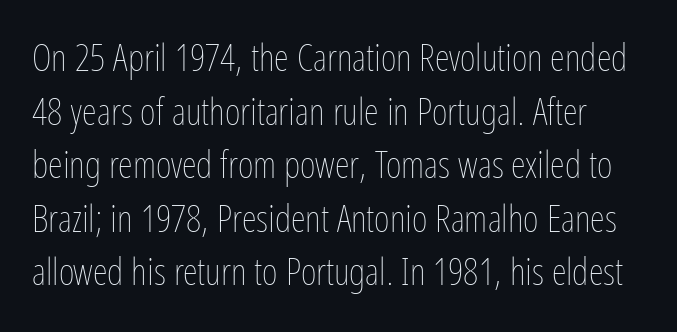
The image shows 38 px thin, condensed type, upright; set normal line spacing (1.41x), normal letter spacing, not underlined; low stroke contrast and a medium x-height.
